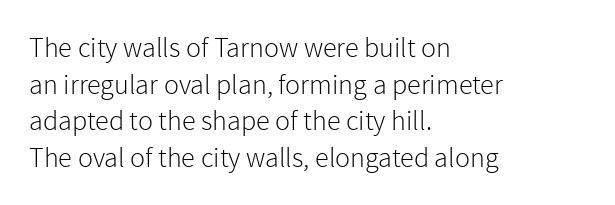
Short and long lines alike share a common starting point at left. A light-to-regular cut is what we see here. In terms of posture, this sample is upright. Has an underline been added? It has not. The letters advance in unequal steps, a hallmark of proportional type. Is this a sans? Yes — the strokes have no serifs.
